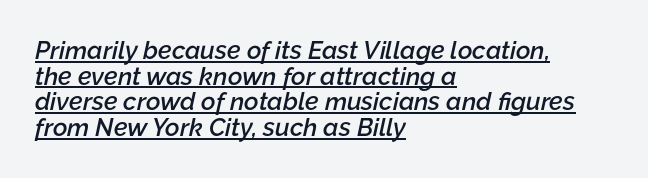
Q: Is the text bold? A: Semi-bold.
Q: Is the text italic (slanted)? A: Yes, it leans right by about 12 degrees.
Q: Is the text underlined? A: Yes.
Q: How is the paragraph aligned? A: Left-aligned.
Q: Is the spacing between letters normal or unusually wide? A: Normal.
Q: Is the spacing between lines tight, normal or loose? A: Tight.
